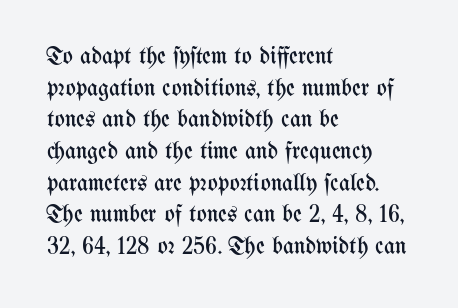
The image shows 24 px text type, upright; set left-aligned, normal line spacing (1.32x), normal letter spacing, not underlined.
